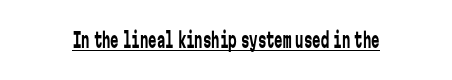
Q: Is the text bold? A: No.
Q: Is the text italic (slanted)? A: No, it is upright.
Q: Is the text underlined? A: Yes.
Q: Is the spacing between letters normal or unusually wide? A: Normal.
